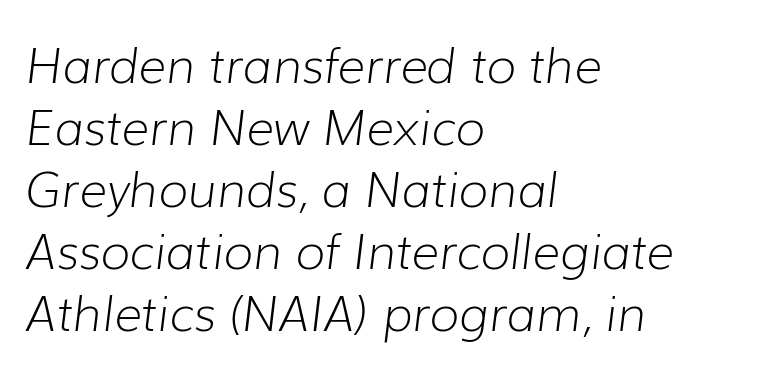
{"italic": "yes", "lean": "right", "slant_degrees": 7, "bold": "no", "weight": "light", "width": "normal", "stroke_contrast": "low", "x_height": "medium", "monospaced": "no", "underline": "no", "align": "left", "line_spacing": "normal", "line_spacing_ratio": 1.29, "letter_spacing": "normal", "letter_spacing_em": 0.0, "glyph_px": 48}
